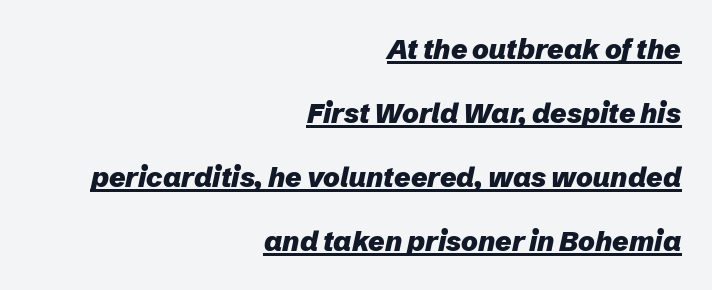
This rendering uses right alignment, leaving the left contour irregular. Yep, that's italic — everything's leaning. These words are printed bold, with thick strokes throughout. A typesetter would call this proportional, since set widths differ per character. In designer terms, the underline attribute is active on this setting. Vertically, the passage feels expansive, rows floating well apart.
